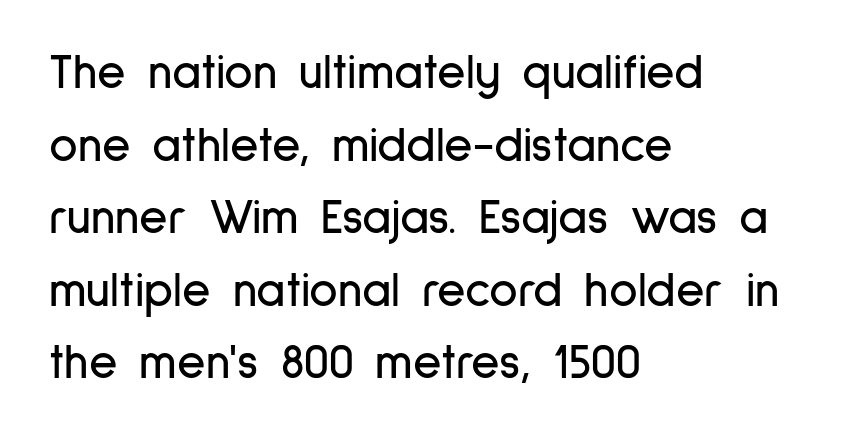
The image shows 49 px condensed sans-serif type, upright; set left-aligned, normal line spacing (1.48x), normal letter spacing, not underlined; low stroke contrast and a medium x-height.
